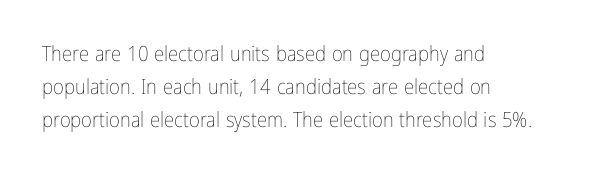
Q: Is the text bold? A: No.
Q: Is the text italic (slanted)? A: No, it is upright.
Q: Is the text underlined? A: No.
Q: How is the paragraph aligned? A: Left-aligned.
Q: Is the spacing between letters normal or unusually wide? A: Normal.
Q: Is the spacing between lines tight, normal or loose? A: Normal.
